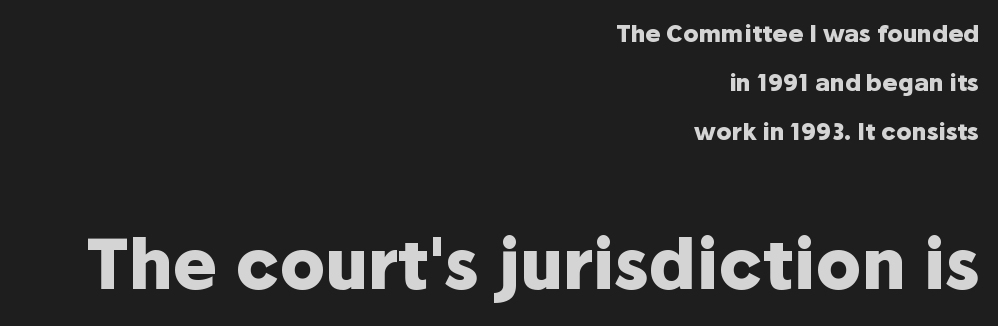
{"serif": "no", "italic": "no", "bold": "yes", "weight": "heavy", "width": "normal", "stroke_contrast": "low", "x_height": "medium", "monospaced": "no", "underline": "no", "align": "right", "line_spacing": "loose", "line_spacing_ratio": 2.14, "letter_spacing": "normal", "letter_spacing_em": 0.0, "larger_block": "second", "size_ratio": 2.96, "glyph_px": 68}
